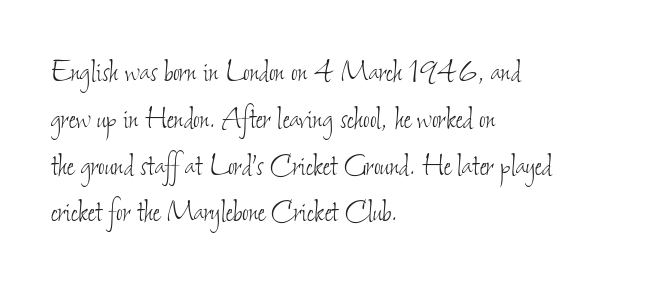
The image shows 36 px thin, condensed type; set left-aligned, normal line spacing (1.3x), normal letter spacing, not underlined; low stroke contrast and a small x-height.
